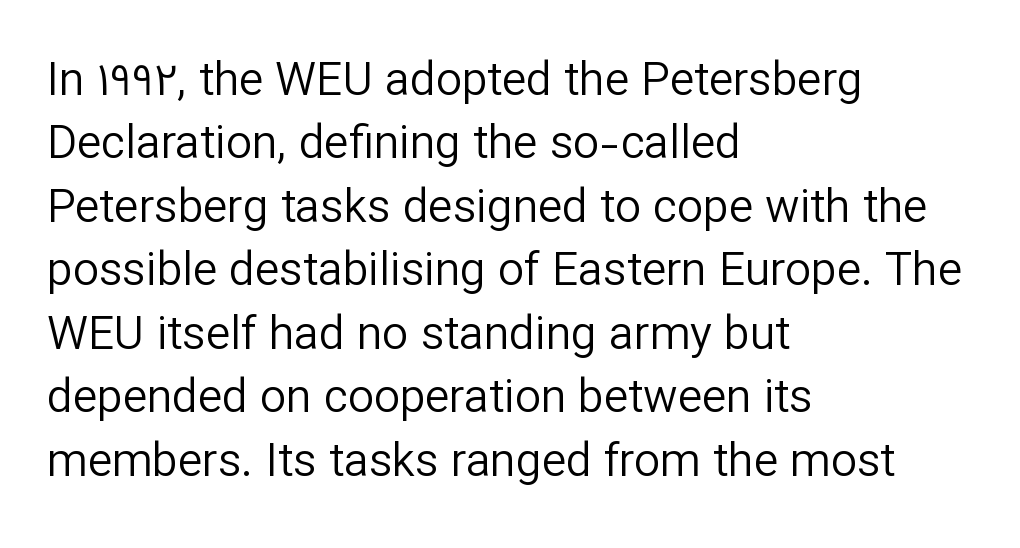
Q: Is the text bold? A: No.
Q: Is the text italic (slanted)? A: No, it is upright.
Q: Is the typeface a serif or a sans-serif typeface? A: Sans-serif.
Q: Is the text underlined? A: No.
Q: How is the paragraph aligned? A: Left-aligned.
Q: Is the spacing between letters normal or unusually wide? A: Normal.
Q: Is the spacing between lines tight, normal or loose? A: Normal.
Q: Width (condensed, normal, or wide)? A: Normal.
Q: Stroke contrast? A: Low.
Q: x-height? A: Medium.
Q: Monospaced? A: No.
